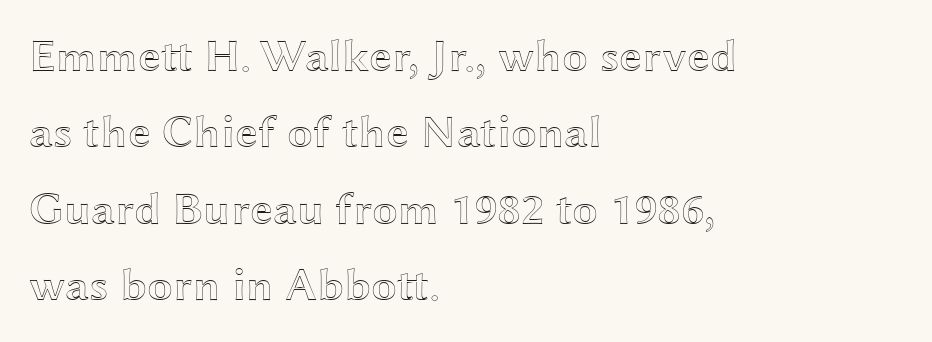
Q: Is the text italic (slanted)? A: No, it is upright.
Q: Is the text underlined? A: No.
Q: How is the paragraph aligned? A: Left-aligned.
Q: Is the spacing between letters normal or unusually wide? A: Normal.
Q: Is the spacing between lines tight, normal or loose? A: Normal.
Q: Width (condensed, normal, or wide)? A: Wide.
Q: x-height? A: Medium.
Q: Monospaced? A: No.
